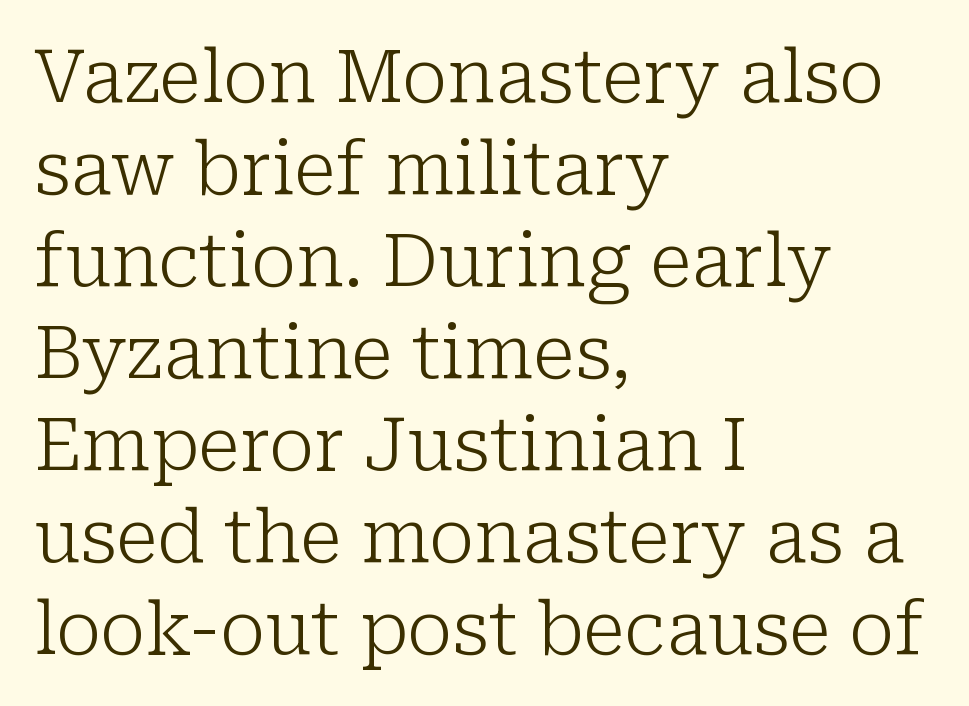
The glyphs are unaccompanied by any horizontal stroke below them. Think of a printed novel: that variable character pitch is what you see here. Ascenders rise straight up at ninety degrees. Stems and bowls with no extra thickness — not bold.
